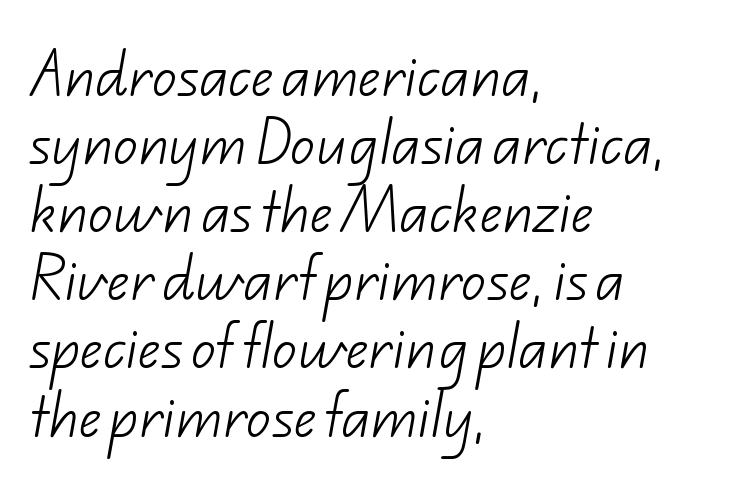
Q: Is the text bold? A: No.
Q: Is the typeface a serif or a sans-serif typeface? A: Sans-serif.
Q: Is the text underlined? A: No.
Q: How is the paragraph aligned? A: Left-aligned.
Q: Is the spacing between letters normal or unusually wide? A: Normal.
Q: Is the spacing between lines tight, normal or loose? A: Normal.
Q: Width (condensed, normal, or wide)? A: Normal.
Q: Stroke contrast? A: Low.
Q: x-height? A: Small.
Q: Monospaced? A: No.
